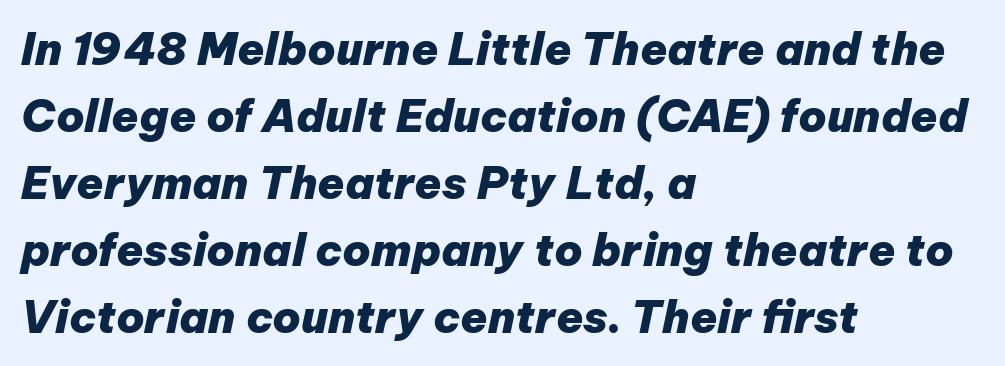
Q: Is the text bold? A: Yes.
Q: Is the text italic (slanted)? A: Yes, it leans right by about 12 degrees.
Q: Is the text underlined? A: No.
Q: How is the paragraph aligned? A: Left-aligned.
Q: Is the spacing between letters normal or unusually wide? A: Normal.
Q: Is the spacing between lines tight, normal or loose? A: Normal.
Q: Width (condensed, normal, or wide)? A: Normal.
Q: Stroke contrast? A: Low.
Q: x-height? A: Medium.
Q: Monospaced? A: No.
